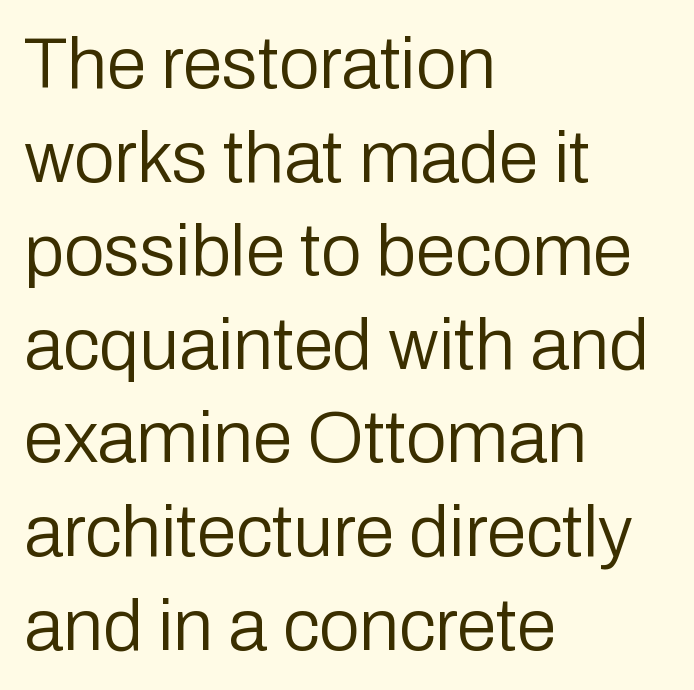
{"serif": "no", "italic": "no", "bold": "no", "weight": "regular", "width": "normal", "stroke_contrast": "low", "x_height": "medium", "monospaced": "no", "underline": "no", "align": "left", "line_spacing": "normal", "line_spacing_ratio": 1.3, "letter_spacing": "normal", "letter_spacing_em": 0.0, "glyph_px": 72}
